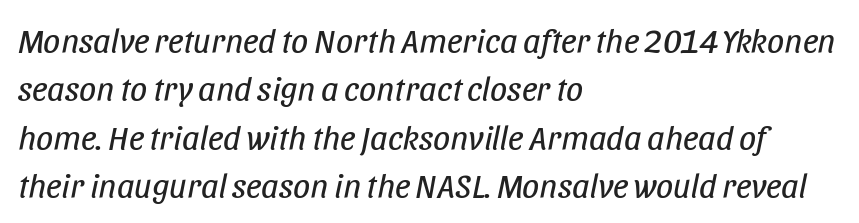
{"italic": "yes", "lean": "right", "slant_degrees": 11, "bold": "no", "weight": "regular", "width": "condensed", "stroke_contrast": "low", "x_height": "large", "monospaced": "no", "underline": "no", "align": "left", "line_spacing": "normal", "line_spacing_ratio": 1.42, "letter_spacing": "normal", "letter_spacing_em": 0.0, "glyph_px": 34}
